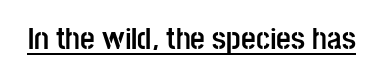
Note: no serifs on the glyphs. Think of a printed novel: that variable character pitch is what you see here. A typesetter would mark this as roman, not italic. The characters look thick and weighty, a clear bold.
